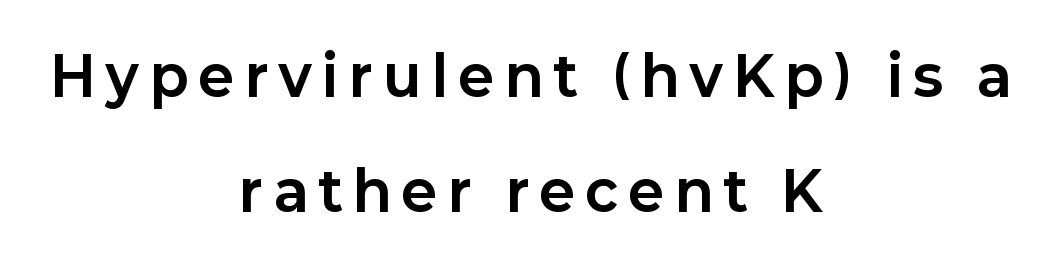
{"serif": "no", "italic": "no", "bold": "yes", "weight": "bold", "width": "normal", "stroke_contrast": "low", "x_height": "medium", "monospaced": "no", "underline": "no", "align": "center", "line_spacing": "loose", "line_spacing_ratio": 2.13, "letter_spacing": "wide", "letter_spacing_em": 0.21, "glyph_px": 54}
